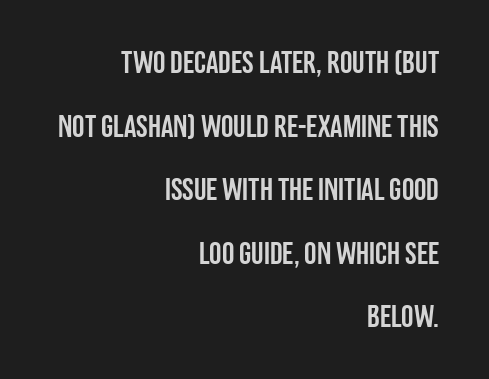
The image shows 31 px condensed sans-serif type, upright; set right-aligned, loose line spacing (2.05x), normal letter spacing, not underlined; low stroke contrast and a large x-height.
